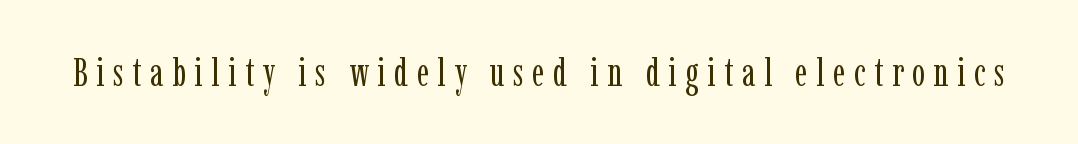
The image shows 39 px regular-weight, condensed serif type, upright; set unusually wide letter spacing (+0.22 em), not underlined; low stroke contrast and a medium x-height.
